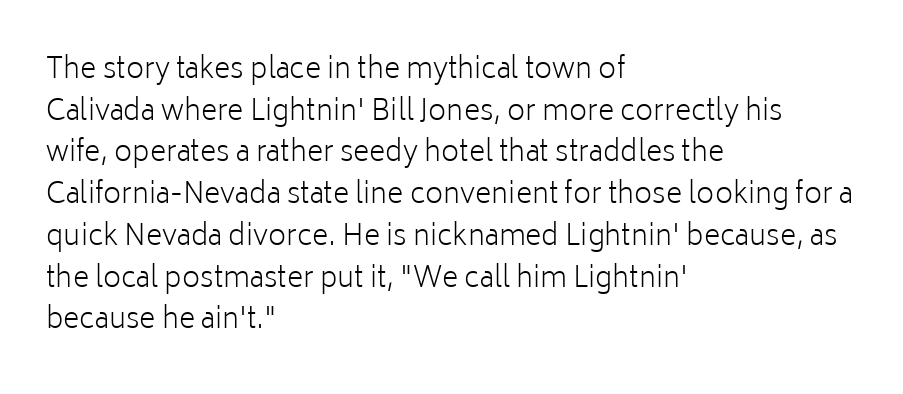
Proportional: the letters do not fall into vertical columns. Grotesque or geometric, the face here clearly has no serifs. How are the letters spaced? Ordinarily, with no added tracking. How would I describe the line gaps? Plain and ordinary.
